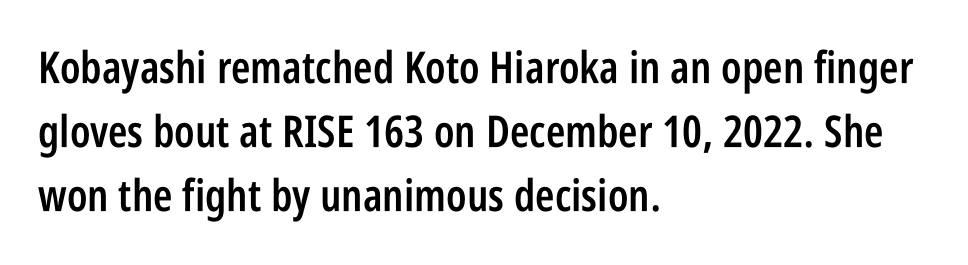
The image shows 44 px semibold, condensed sans-serif type, upright; set left-aligned, normal line spacing (1.45x), normal letter spacing, not underlined; low stroke contrast and a large x-height.
